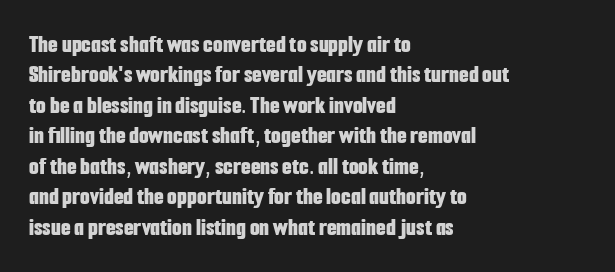
{"italic": "no", "bold": "yes", "underline": "no", "align": "left", "line_spacing_ratio": 1.22, "letter_spacing": "normal", "letter_spacing_em": 0.0, "glyph_px": 25}
